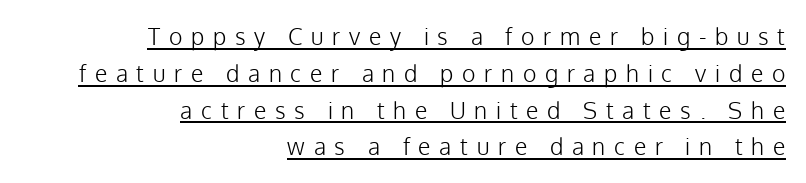
Q: Is the text bold? A: No.
Q: Is the text italic (slanted)? A: No, it is upright.
Q: Is the text underlined? A: Yes.
Q: How is the paragraph aligned? A: Right-aligned.
Q: Is the spacing between letters normal or unusually wide? A: Unusually wide.
Q: Is the spacing between lines tight, normal or loose? A: Normal.
